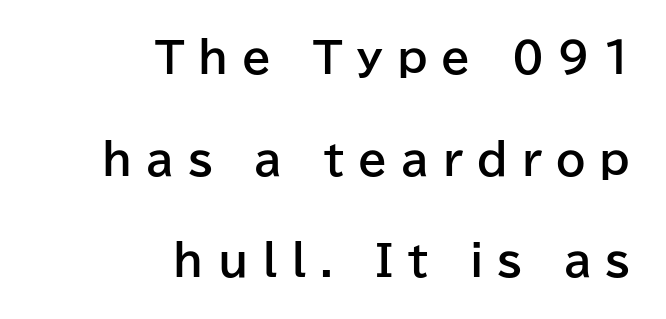
Q: Is the text bold? A: Yes.
Q: Is the text italic (slanted)? A: No, it is upright.
Q: Is the typeface a serif or a sans-serif typeface? A: Sans-serif.
Q: Is the text underlined? A: No.
Q: How is the paragraph aligned? A: Right-aligned.
Q: Is the spacing between letters normal or unusually wide? A: Unusually wide.
Q: Is the spacing between lines tight, normal or loose? A: Loose.
Q: Width (condensed, normal, or wide)? A: Normal.
Q: Stroke contrast? A: Low.
Q: x-height? A: Medium.
Q: Monospaced? A: No.
